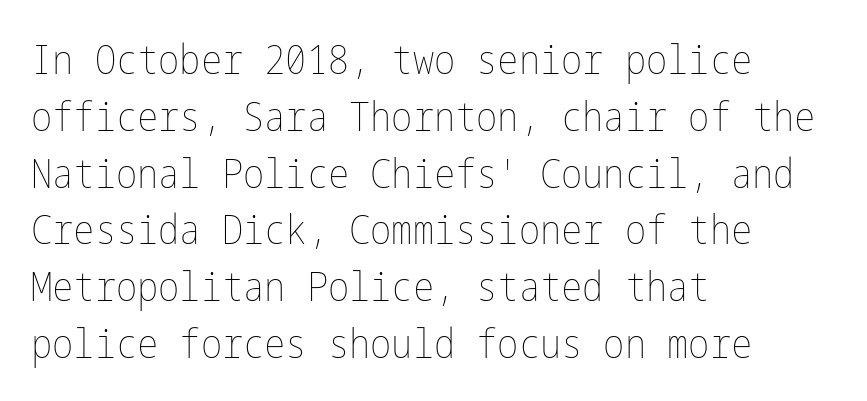
The image shows 40 px thin, condensed type, upright; set left-aligned, normal line spacing (1.42x), normal letter spacing, not underlined; low stroke contrast and a medium x-height.
